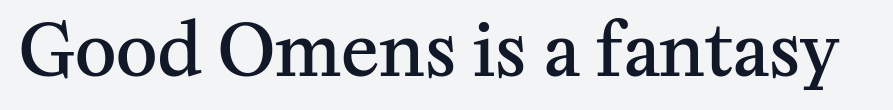
Q: Is the text bold? A: Semi-bold.
Q: Is the text italic (slanted)? A: No, it is upright.
Q: Is the typeface a serif or a sans-serif typeface? A: Serif.
Q: Is the text underlined? A: No.
Q: Is the spacing between letters normal or unusually wide? A: Normal.
Q: Width (condensed, normal, or wide)? A: Normal.
Q: Stroke contrast? A: Medium.
Q: x-height? A: Medium.
Q: Monospaced? A: No.
